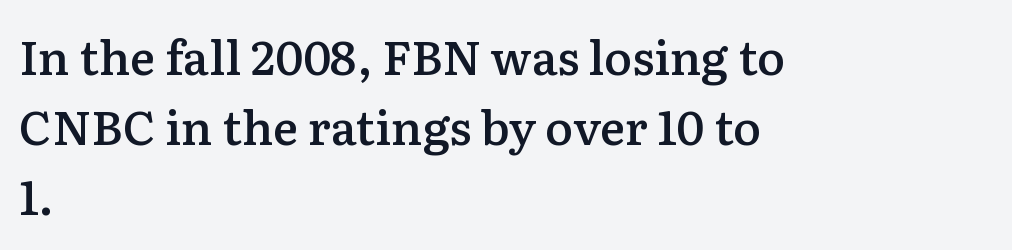
The image shows 47 px semibold serif type, upright; set left-aligned, normal line spacing (1.49x), normal letter spacing, not underlined; low stroke contrast and a medium x-height.
